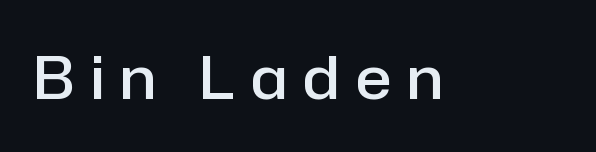
Upright lettering throughout. Observe the absence of serifs on each vertical stroke in this sample. This sample has the flowing, uneven cadence of proportional lettering. Every letter is mildly thick-stroked: semibold rather than bold. Substantial extra tracking has been applied to these lines. The gap between lines stays unmarked.
